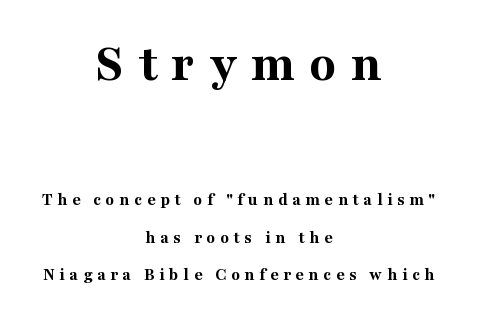
{"serif": "yes", "italic": "no", "bold": "yes", "weight": "bold", "width": "normal", "stroke_contrast": "medium", "x_height": "medium", "monospaced": "no", "underline": "no", "align": "center", "line_spacing": "loose", "line_spacing_ratio": 2.08, "letter_spacing": "wide", "letter_spacing_em": 0.26, "larger_block": "first", "size_ratio": 3.06, "glyph_px": 55}
